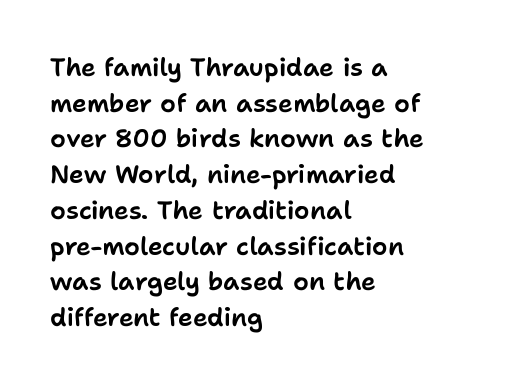
{"italic": "no", "underline": "no", "align": "left", "line_spacing": "normal", "line_spacing_ratio": 1.43, "letter_spacing": "normal", "letter_spacing_em": 0.0, "glyph_px": 25}
